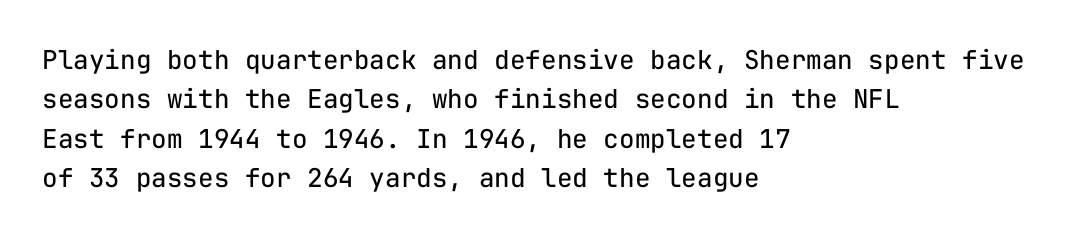
Q: Is the text bold? A: No.
Q: Is the text italic (slanted)? A: No, it is upright.
Q: Is the text underlined? A: No.
Q: How is the paragraph aligned? A: Left-aligned.
Q: Is the spacing between letters normal or unusually wide? A: Normal.
Q: Is the spacing between lines tight, normal or loose? A: Normal.
